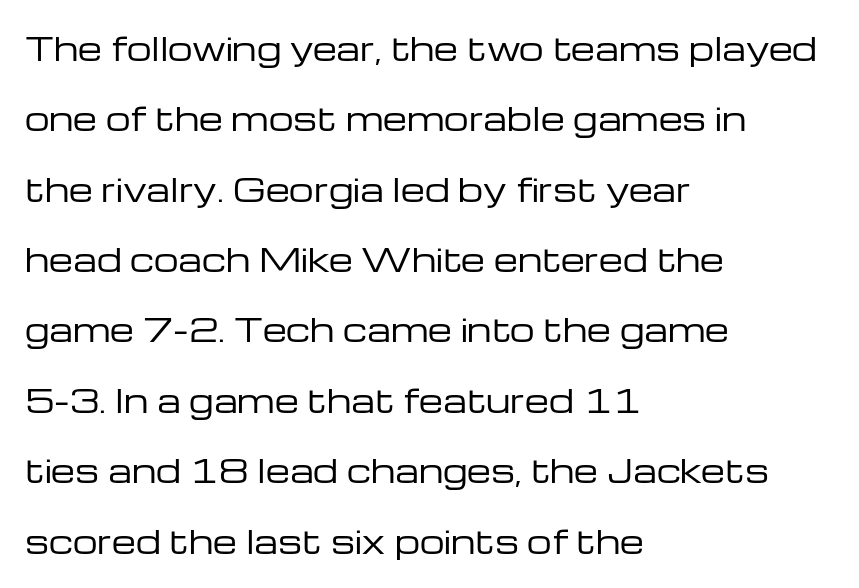
Caption: standard tracking, unaltered. The face used here is proportionally spaced, like ordinary book or web type. Font category for this specimen: sans-serif. The letterforms sit at book weight or below. The lines are quadded left.
